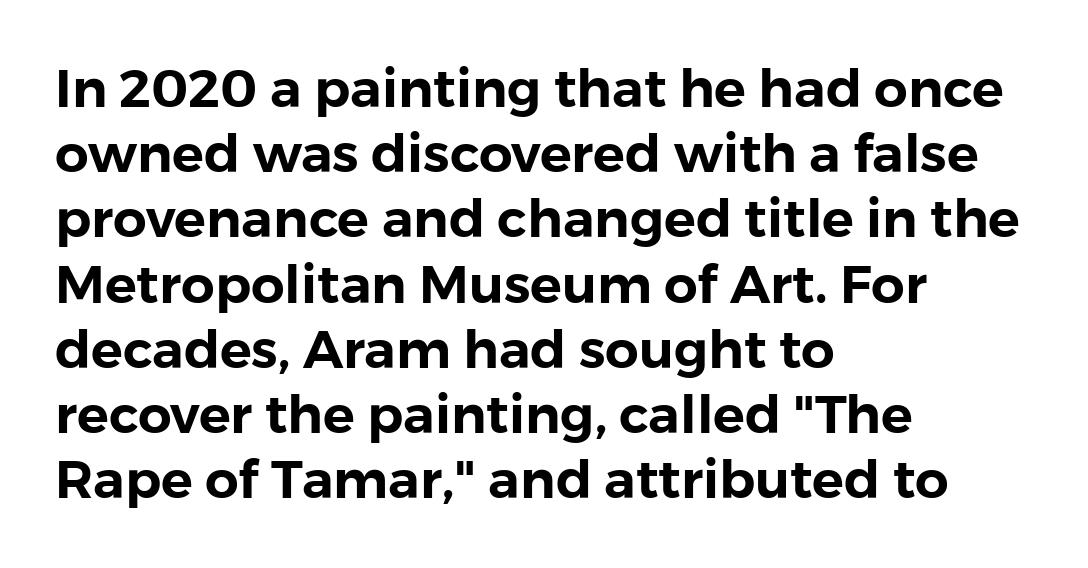
Q: Is the text italic (slanted)? A: No, it is upright.
Q: Is the typeface a serif or a sans-serif typeface? A: Sans-serif.
Q: Is the text underlined? A: No.
Q: How is the paragraph aligned? A: Left-aligned.
Q: Is the spacing between letters normal or unusually wide? A: Normal.
Q: Width (condensed, normal, or wide)? A: Normal.
Q: x-height? A: Medium.
Q: Monospaced? A: No.
